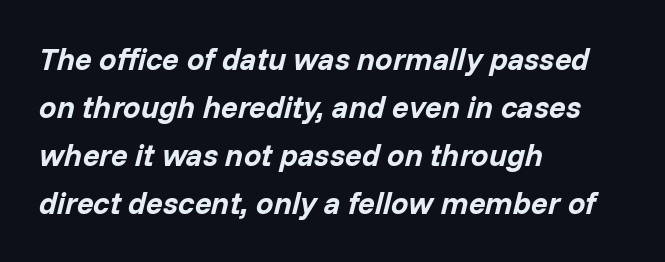
{"italic": "yes", "lean": "right", "slant_degrees": 14, "bold": "yes", "weight": "bold", "width": "normal", "stroke_contrast": "low", "x_height": "medium", "monospaced": "no", "underline": "no", "align": "left", "line_spacing": "normal", "line_spacing_ratio": 1.55, "letter_spacing": "normal", "letter_spacing_em": 0.0, "glyph_px": 31}
